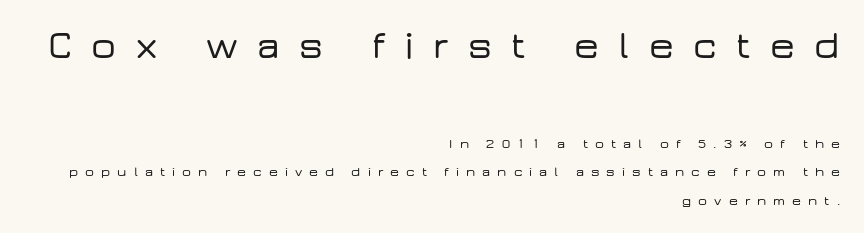
The tracking jumps out immediately: characters are airy and widely separated. The space beneath each line is pristine and unruled. Upright lettering throughout. Note: no serifs on the glyphs.
